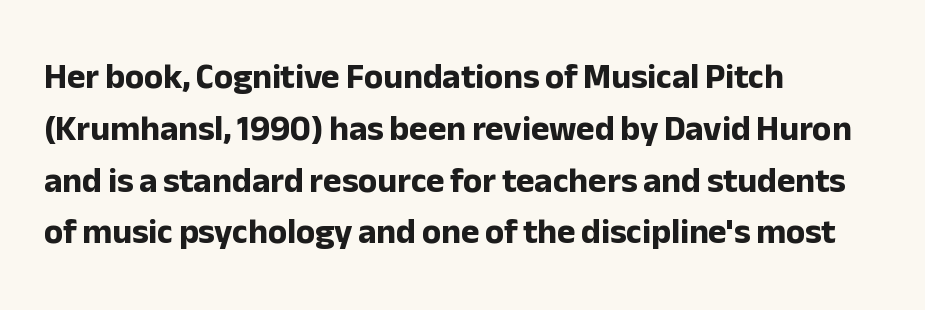
Alignment: flush left. Heft: maximum for text — a bold. The block of text has a typical density, with ordinary space between rows. The gap between lines stays unmarked.
